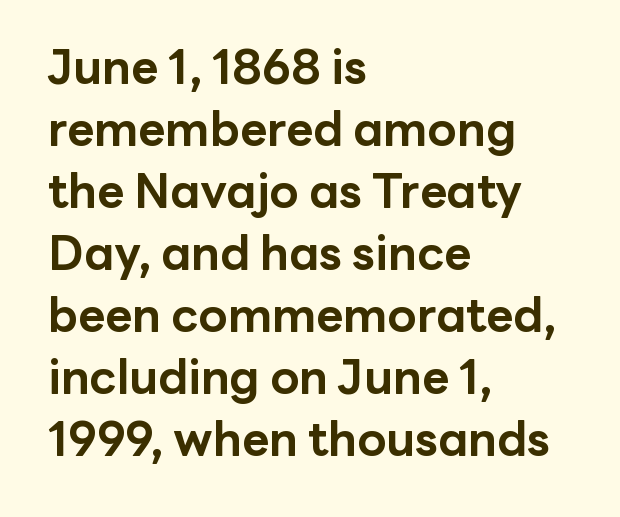
The image shows 47 px bold sans-serif type, upright; set left-aligned, normal line spacing (1.32x), normal letter spacing, not underlined; low stroke contrast and a medium x-height.
